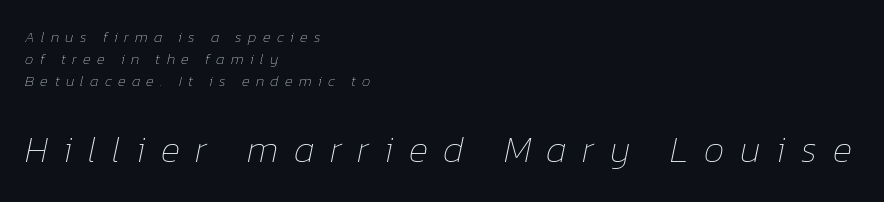
Q: Is the text bold? A: No.
Q: Is the text italic (slanted)? A: Yes, it leans right by about 12 degrees.
Q: Is the text underlined? A: No.
Q: How is the paragraph aligned? A: Left-aligned.
Q: Is the spacing between letters normal or unusually wide? A: Unusually wide.
Q: Is the spacing between lines tight, normal or loose? A: Normal.
Q: Which block of text is set in a larger size, the first (top) or the second (bottom)? A: The second (bottom) one.
Q: Width (condensed, normal, or wide)? A: Normal.
Q: Stroke contrast? A: Low.
Q: x-height? A: Medium.
Q: Monospaced? A: No.
